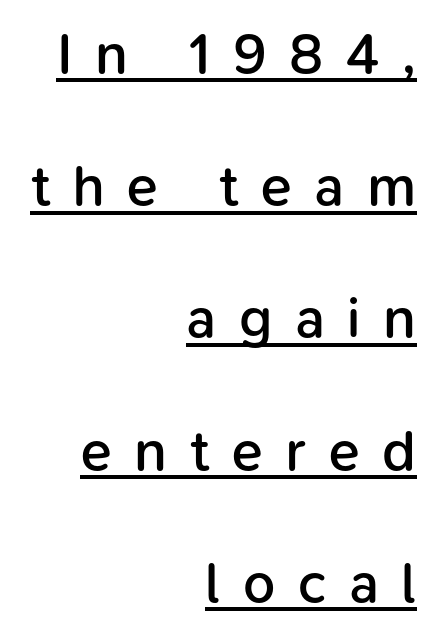
{"serif": "no", "italic": "no", "bold": "semi", "weight": "semibold", "width": "normal", "stroke_contrast": "low", "x_height": "medium", "monospaced": "no", "underline": "yes", "align": "right", "line_spacing": "loose", "line_spacing_ratio": 2.32, "letter_spacing": "wide", "letter_spacing_em": 0.4, "glyph_px": 57}
